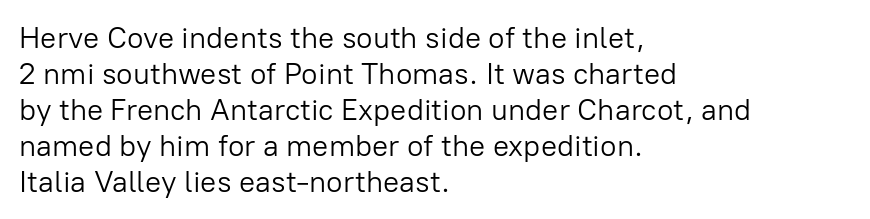
Q: Is the text bold? A: No.
Q: Is the text italic (slanted)? A: No, it is upright.
Q: Is the typeface a serif or a sans-serif typeface? A: Sans-serif.
Q: Is the text underlined? A: No.
Q: How is the paragraph aligned? A: Left-aligned.
Q: Is the spacing between letters normal or unusually wide? A: Normal.
Q: Width (condensed, normal, or wide)? A: Normal.
Q: Stroke contrast? A: Low.
Q: x-height? A: Medium.
Q: Monospaced? A: No.
